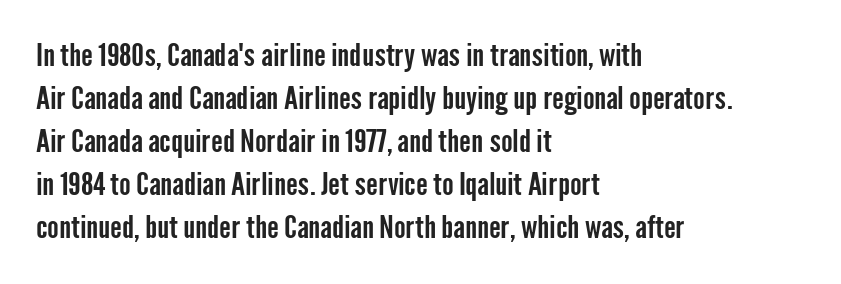
{"serif": "no", "italic": "no", "width": "condensed", "stroke_contrast": "low", "x_height": "medium", "monospaced": "no", "underline": "no", "align": "left", "line_spacing": "normal", "line_spacing_ratio": 1.39, "letter_spacing": "normal", "letter_spacing_em": 0.0, "glyph_px": 31}
